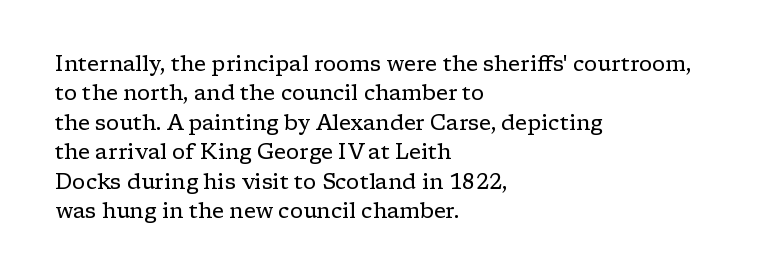
The image shows 21 px text type, upright; set left-aligned, normal line spacing (1.4x), normal letter spacing, not underlined.
